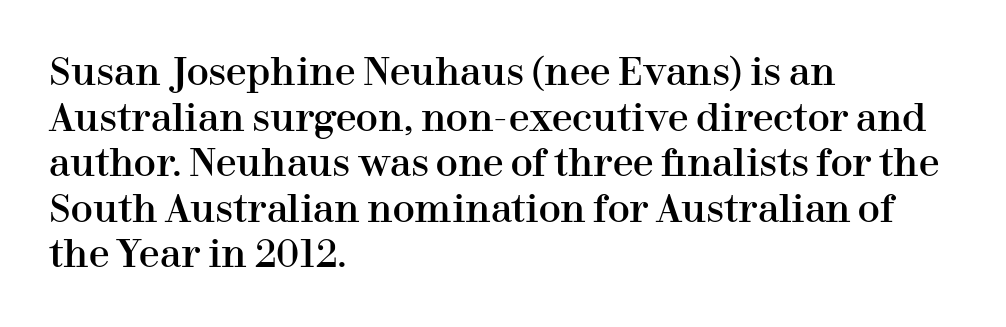
Yep, those are serifs on the letters. The lettering holds an erect, upright posture throughout. Anything drawn beneath the words? Only blank space. Reading down the block, your eye returns to a fixed left position each line.
